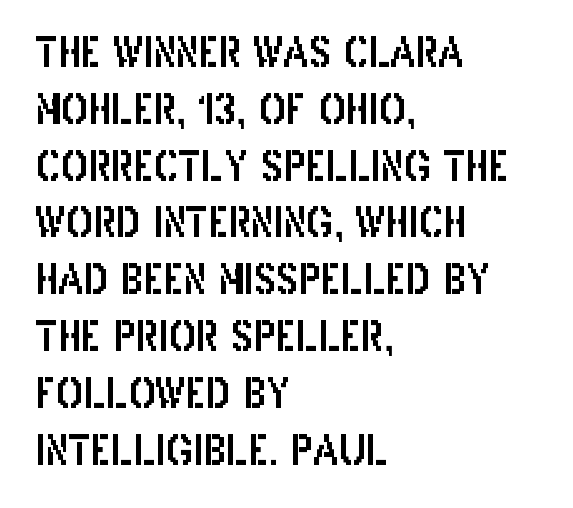
Every row of glyphs begins at an identical x-position on the left. Here the designer chose a conventional face with non-uniform glyph widths. No extra tracking has been applied to these lines. Underline: absent.
